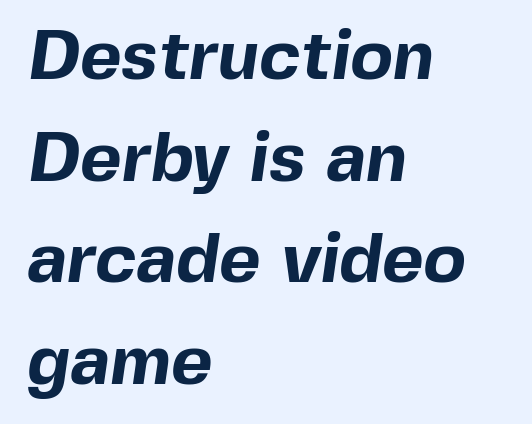
Proportional: the letters do not fall into vertical columns. Check under the words: just untouched page. No extra tracking has been applied to these lines. Compared with typical paragraphs, the rows here are spaced about the same. Leftover space on each line is placed entirely after the last word.
